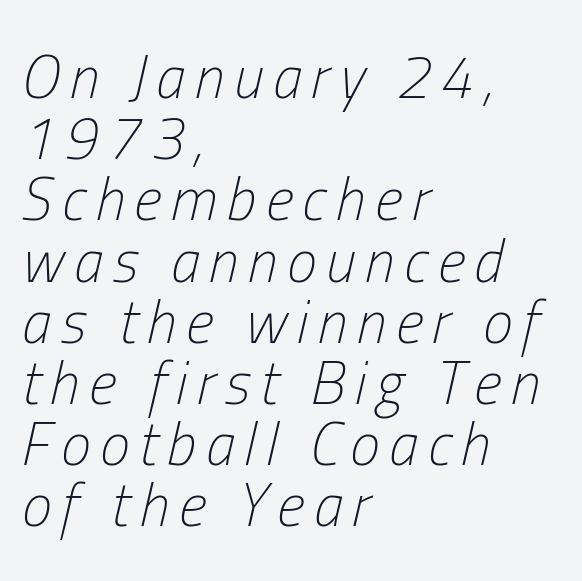
The image shows 60 px light, condensed type, italic (leaning right); set left-aligned, tight line spacing (1.02x), not underlined; low stroke contrast and a medium x-height.
